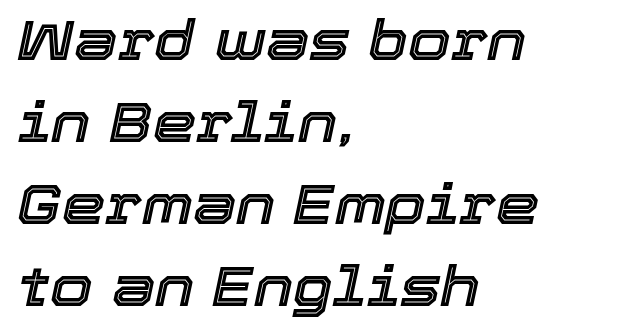
Q: Is the text italic (slanted)? A: Yes, it leans right by about 12 degrees.
Q: Is the text underlined? A: No.
Q: How is the paragraph aligned? A: Left-aligned.
Q: Is the spacing between letters normal or unusually wide? A: Normal.
Q: Is the spacing between lines tight, normal or loose? A: Normal.
Q: Width (condensed, normal, or wide)? A: Normal.
Q: x-height? A: Medium.
Q: Monospaced? A: No.
